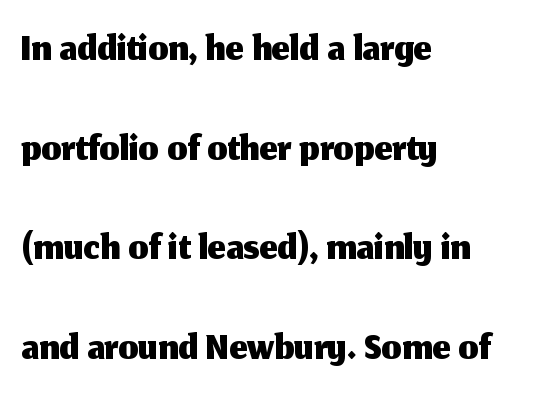
Q: Is the text italic (slanted)? A: No, it is upright.
Q: Is the typeface a serif or a sans-serif typeface? A: Sans-serif.
Q: Is the text underlined? A: No.
Q: How is the paragraph aligned? A: Left-aligned.
Q: Is the spacing between letters normal or unusually wide? A: Normal.
Q: Is the spacing between lines tight, normal or loose? A: Normal.
Q: Width (condensed, normal, or wide)? A: Normal.
Q: Stroke contrast? A: Medium.
Q: x-height? A: Medium.
Q: Monospaced? A: No.
